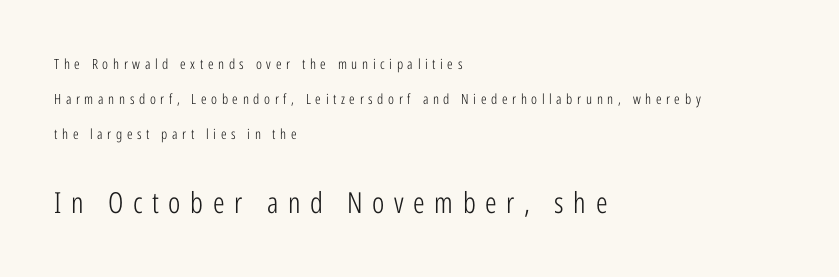
The image shows 29 px light, condensed sans-serif type, upright; set left-aligned, loose line spacing (2.5x), unusually wide letter spacing (+0.33 em), not underlined; the second (bottom) block is 2.07x larger; low stroke contrast and a medium x-height.
